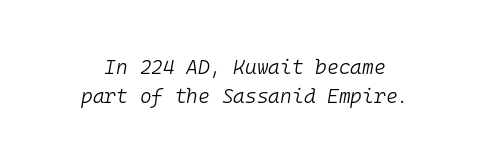
The image shows 20 px text type, italic (leaning right); set normal line spacing (1.47x), normal letter spacing, not underlined.
